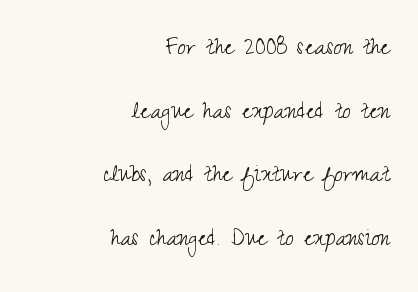
The image shows 28 px light, condensed sans-serif type, upright; set right-aligned, loose line spacing (2.27x), normal letter spacing, not underlined; medium stroke contrast and a small x-height.
